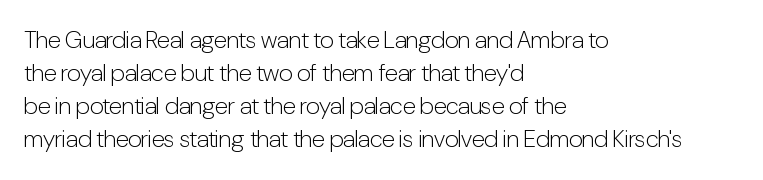
The image shows 24 px text type, upright; set left-aligned, normal line spacing (1.38x), normal letter spacing, not underlined.
